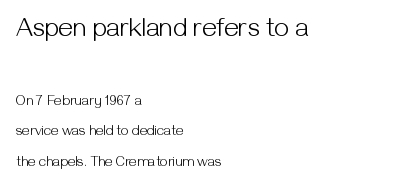
The image shows 26 px text type, upright; set left-aligned, loose line spacing (2.19x), normal letter spacing, not underlined; the first (top) block is 1.86x larger.
